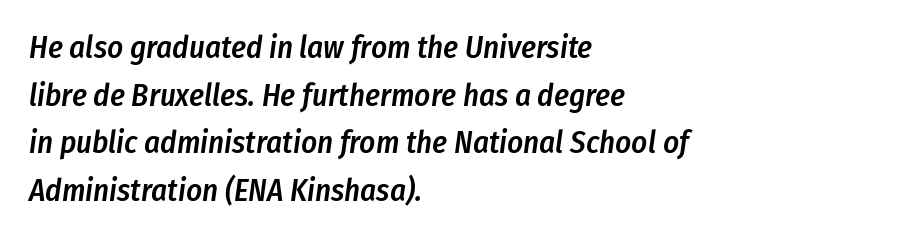
{"italic": "yes", "lean": "right", "slant_degrees": 8, "bold": "semi", "weight": "semibold", "width": "condensed", "stroke_contrast": "low", "x_height": "medium", "monospaced": "no", "underline": "no", "align": "left", "line_spacing": "normal", "line_spacing_ratio": 1.54, "letter_spacing": "normal", "letter_spacing_em": 0.0, "glyph_px": 31}
